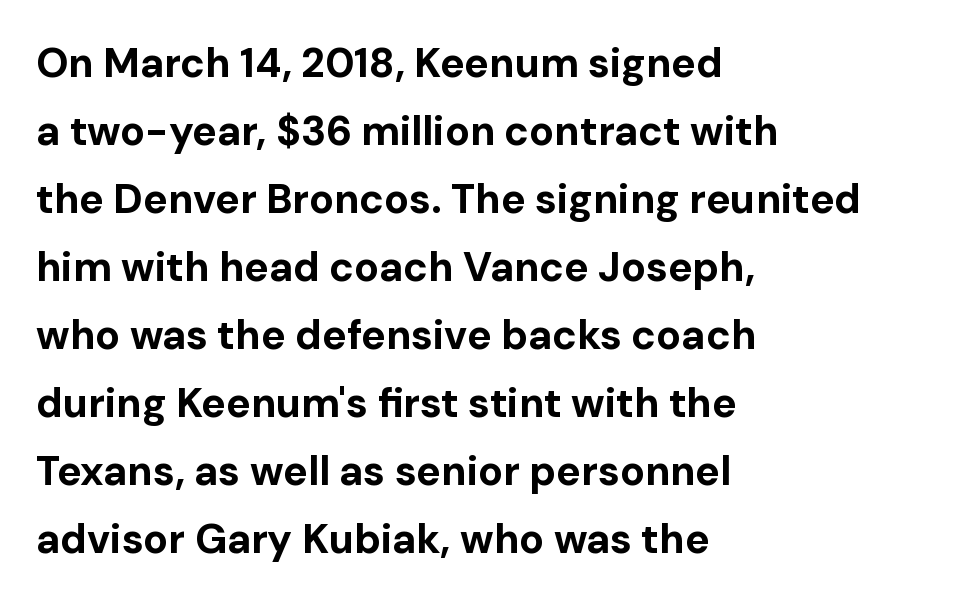
{"serif": "no", "italic": "no", "bold": "yes", "weight": "bold", "width": "normal", "stroke_contrast": "low", "x_height": "medium", "monospaced": "no", "underline": "no", "align": "left", "line_spacing": "normal", "line_spacing_ratio": 1.66, "letter_spacing": "normal", "letter_spacing_em": 0.0, "glyph_px": 41}
